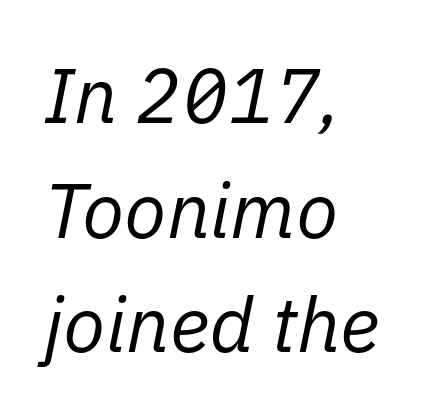
Would a proofreader flag this as italicized? Yes. The rendering uses natural spacing where letterforms have individual widths. The zone under the glyphs is completely vacant. One glance says typical: line gaps are just what's usual. One-word summary of the alignment: left.
